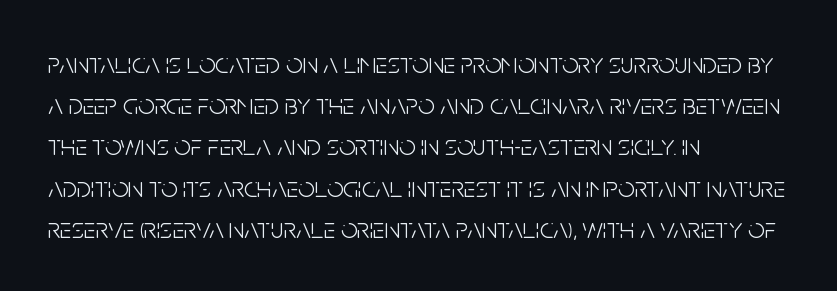
Q: Is the text bold? A: No.
Q: Is the text italic (slanted)? A: No, it is upright.
Q: Is the typeface a serif or a sans-serif typeface? A: Sans-serif.
Q: Is the text underlined? A: No.
Q: How is the paragraph aligned? A: Left-aligned.
Q: Is the spacing between letters normal or unusually wide? A: Normal.
Q: Is the spacing between lines tight, normal or loose? A: Normal.
Q: Width (condensed, normal, or wide)? A: Condensed.
Q: Stroke contrast? A: Low.
Q: x-height? A: Large.
Q: Monospaced? A: No.
